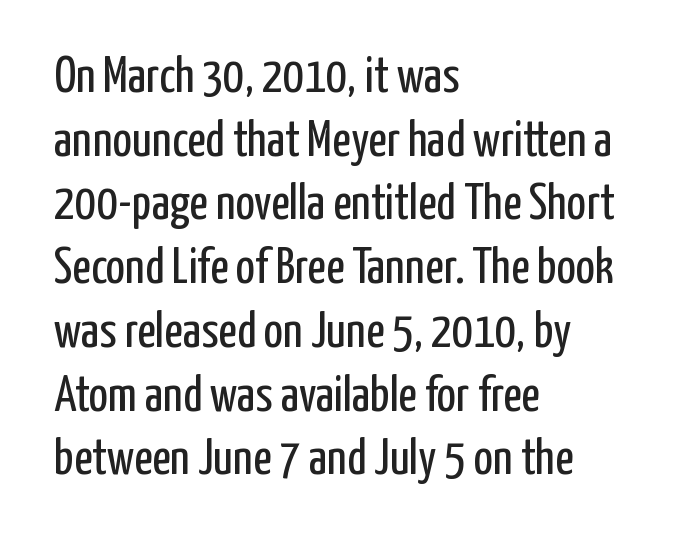
{"serif": "no", "italic": "no", "bold": "no", "weight": "regular", "width": "condensed", "stroke_contrast": "low", "x_height": "medium", "monospaced": "no", "underline": "no", "align": "left", "line_spacing": "normal", "line_spacing_ratio": 1.25, "letter_spacing": "normal", "letter_spacing_em": 0.0, "glyph_px": 51}
